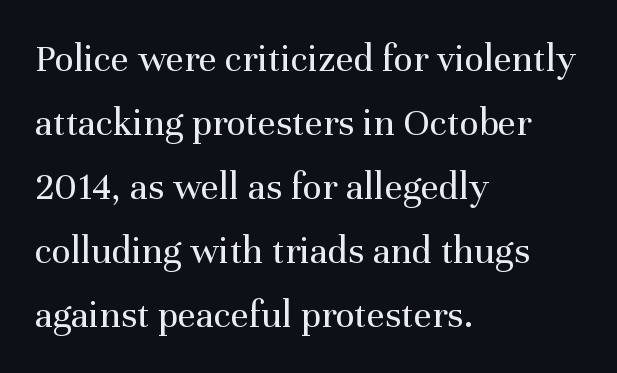
The gap between lines stays unmarked. This rendering leaves character spacing at its baseline value. In terms of letterform style, serifs are clearly present. Italic? Not at all — the glyphs are vertical. Stroke mass is kept to a normal reading level or below. This sample has the flowing, uneven cadence of proportional lettering.
